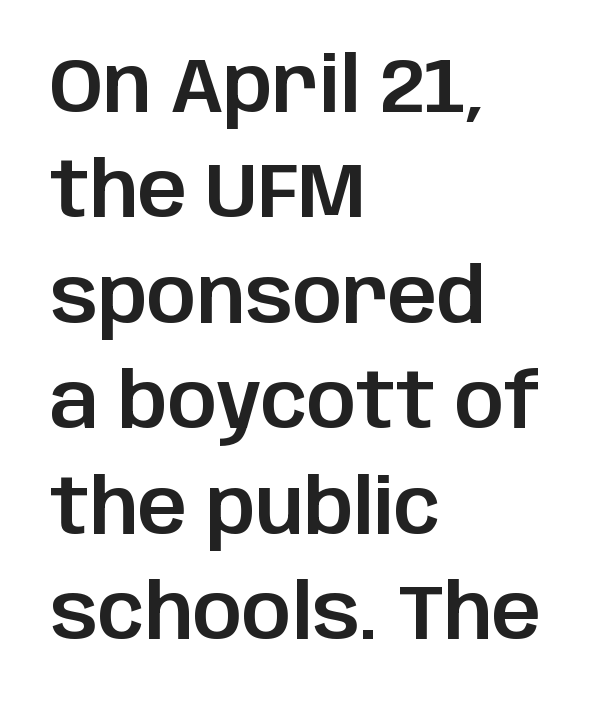
{"serif": "no", "italic": "no", "width": "normal", "stroke_contrast": "low", "x_height": "large", "monospaced": "no", "underline": "no", "align": "left", "line_spacing": "normal", "line_spacing_ratio": 1.37, "letter_spacing": "normal", "letter_spacing_em": 0.0, "glyph_px": 77}
